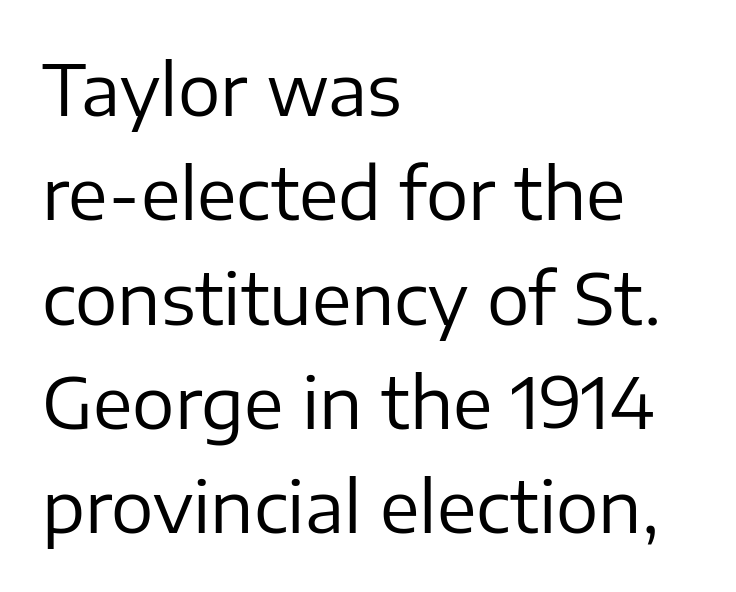
{"serif": "no", "italic": "no", "bold": "no", "weight": "regular", "width": "normal", "stroke_contrast": "low", "x_height": "medium", "monospaced": "no", "underline": "no", "align": "left", "line_spacing": "normal", "line_spacing_ratio": 1.47, "letter_spacing": "normal", "letter_spacing_em": 0.0, "glyph_px": 71}
